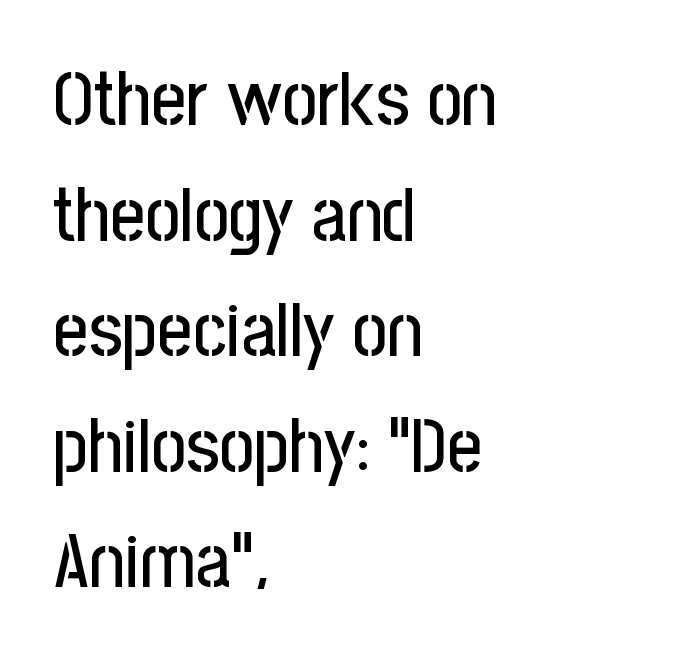
Q: Is the text italic (slanted)? A: No, it is upright.
Q: Is the typeface a serif or a sans-serif typeface? A: Sans-serif.
Q: Is the text underlined? A: No.
Q: How is the paragraph aligned? A: Left-aligned.
Q: Is the spacing between letters normal or unusually wide? A: Normal.
Q: Is the spacing between lines tight, normal or loose? A: Normal.
Q: Width (condensed, normal, or wide)? A: Condensed.
Q: Stroke contrast? A: Low.
Q: x-height? A: Medium.
Q: Monospaced? A: No.
